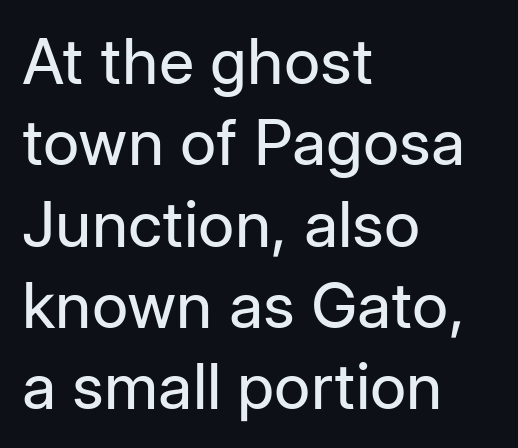
{"serif": "no", "italic": "no", "bold": "no", "weight": "regular", "width": "normal", "stroke_contrast": "low", "x_height": "medium", "monospaced": "no", "underline": "no", "align": "left", "line_spacing": "normal", "line_spacing_ratio": 1.29, "letter_spacing": "normal", "letter_spacing_em": 0.0, "glyph_px": 63}
